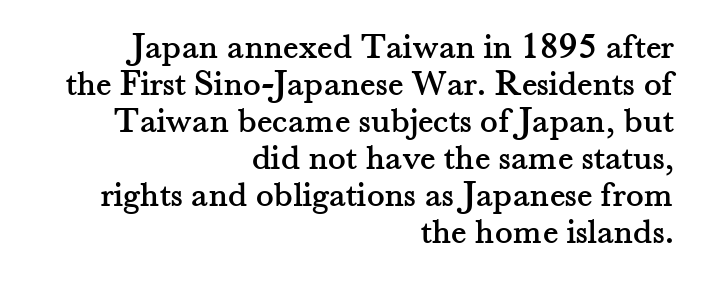
{"serif": "yes", "italic": "no", "width": "normal", "stroke_contrast": "medium", "x_height": "small", "monospaced": "no", "underline": "no", "align": "right", "line_spacing": "tight", "line_spacing_ratio": 1.0, "letter_spacing": "normal", "letter_spacing_em": 0.0, "glyph_px": 37}
